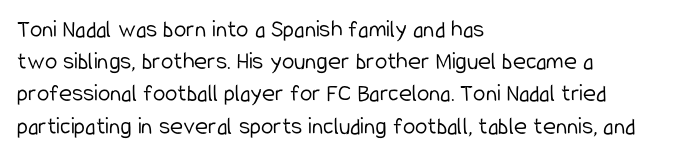
The image shows 25 px text type, upright; set left-aligned, normal line spacing (1.29x), normal letter spacing, not underlined.
